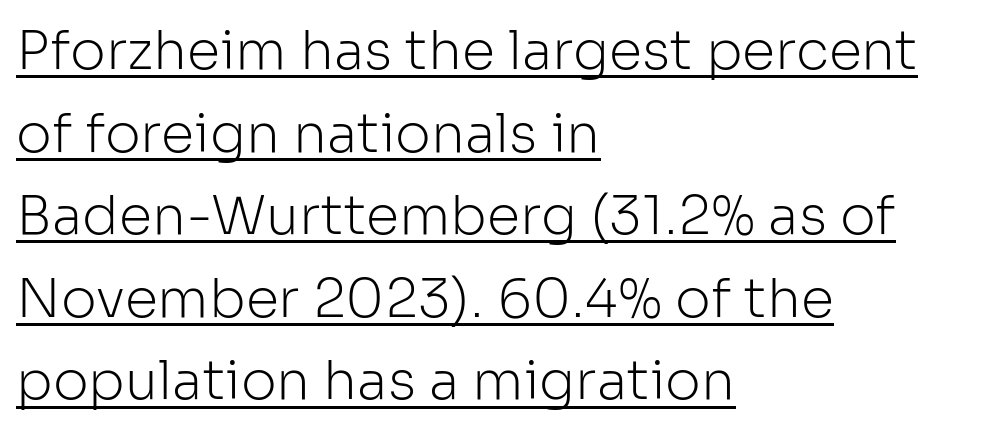
{"serif": "no", "italic": "no", "bold": "no", "weight": "light", "width": "normal", "stroke_contrast": "low", "x_height": "medium", "monospaced": "no", "underline": "yes", "align": "left", "line_spacing": "normal", "line_spacing_ratio": 1.53, "letter_spacing": "normal", "letter_spacing_em": 0.0, "glyph_px": 54}
